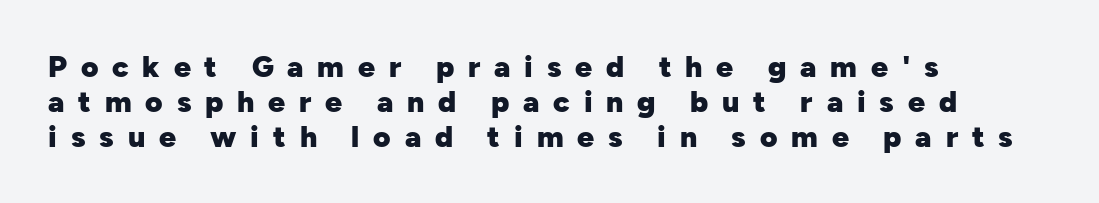
Someone cranked the tracking dial way up on this one. Line beginnings align vertically; line endings do not. This rendering features lettering with no underline. The letters advance in unequal steps, a hallmark of proportional type. The lettering stays uniformly vertical, giving the passage a roman look.
